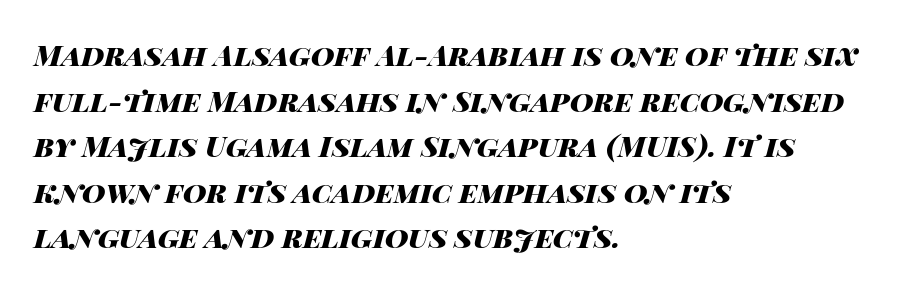
Layout note: lines flush left. The face used here is proportionally spaced, like ordinary book or web type. The passage shown is not underscored anywhere. Honestly, the row spacing looks completely unremarkable. Every character sits at an angle, as italics do.
